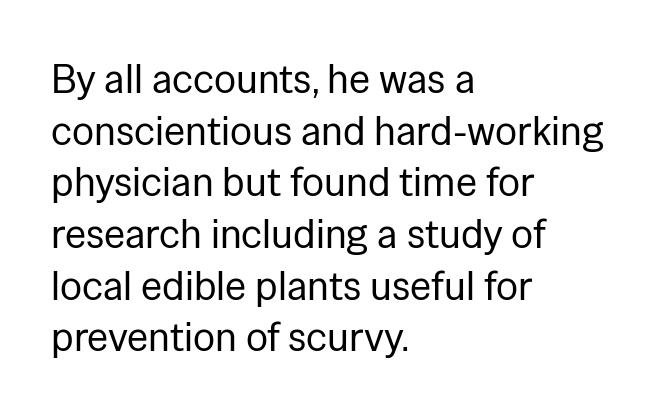
The image shows 41 px regular-weight sans-serif type, upright; set left-aligned, normal line spacing (1.26x), normal letter spacing, not underlined; low stroke contrast and a medium x-height.
